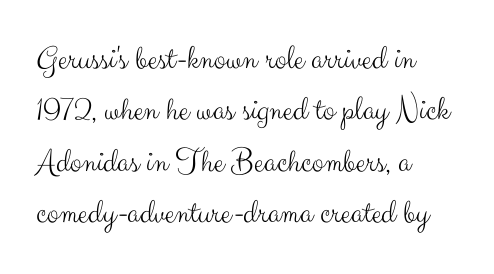
The image shows 35 px light sans-serif type; set left-aligned, normal line spacing (1.47x), normal letter spacing, not underlined; medium stroke contrast and a small x-height.
